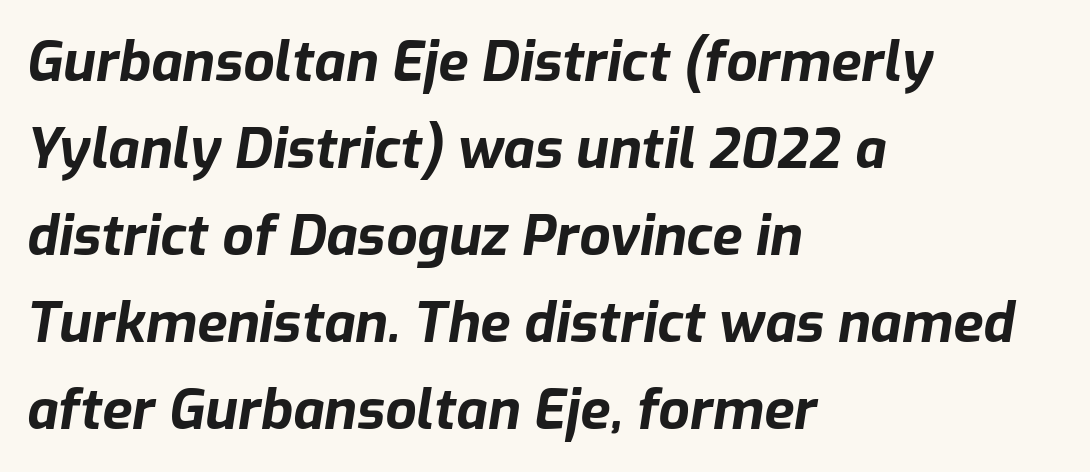
Q: Is the text bold? A: Yes.
Q: Is the text italic (slanted)? A: Yes, it leans right by about 9 degrees.
Q: Is the text underlined? A: No.
Q: How is the paragraph aligned? A: Left-aligned.
Q: Is the spacing between letters normal or unusually wide? A: Normal.
Q: Is the spacing between lines tight, normal or loose? A: Normal.
Q: Width (condensed, normal, or wide)? A: Normal.
Q: Stroke contrast? A: Low.
Q: x-height? A: Medium.
Q: Monospaced? A: No.
